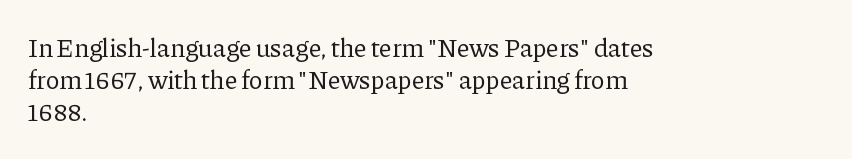
No letter is thick-stroked: the sample isn't bold. The lettering stays uniformly vertical, giving the passage a roman look. This sample uses plain, unmodified letter spacing. These lines stack with their left ends in a neat column. The gap between lines stays unmarked.
